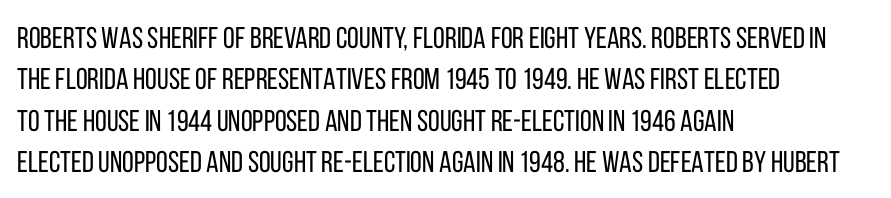
{"serif": "no", "italic": "no", "bold": "no", "weight": "regular", "width": "condensed", "stroke_contrast": "low", "x_height": "large", "monospaced": "no", "underline": "no", "align": "left", "line_spacing": "normal", "line_spacing_ratio": 1.38, "letter_spacing": "normal", "letter_spacing_em": 0.0, "glyph_px": 30}
